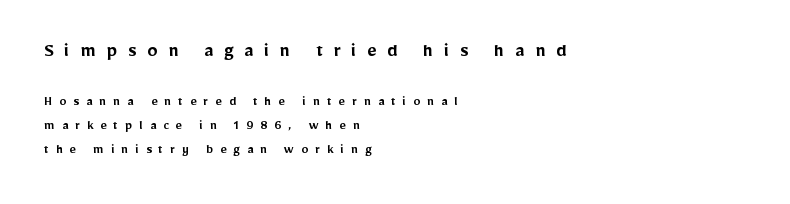
Leftover space on each line is placed entirely after the last word. Note: larger setting up top, smaller setting below. Look at the tracking — it's clearly loosened, letters drifting apart. Set as a demibold, roughly 600 on the weight scale. A bare baseline throughout the passage.
